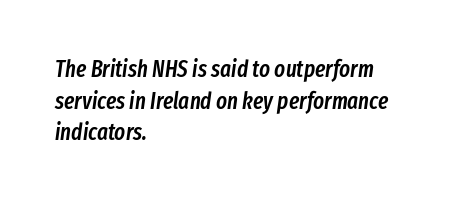
Summary of vertical rhythm: regular, with standard interline spacing. Alignment: flush left. Lines of text with bare space underneath. Slanted lettering throughout.
